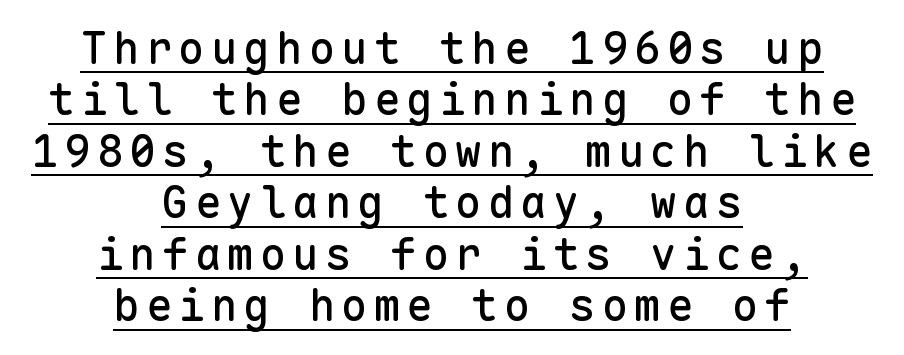
Q: Is the text italic (slanted)? A: No, it is upright.
Q: Is the typeface a serif or a sans-serif typeface? A: Sans-serif.
Q: Is the text underlined? A: Yes.
Q: How is the paragraph aligned? A: Centered.
Q: Width (condensed, normal, or wide)? A: Normal.
Q: Stroke contrast? A: Low.
Q: x-height? A: Medium.
Q: Monospaced? A: Yes.
